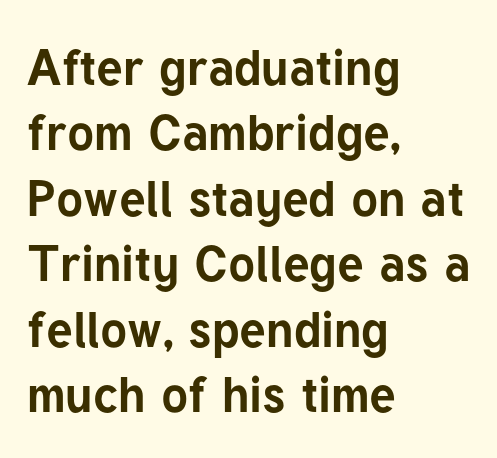
Q: Is the text bold? A: Yes.
Q: Is the text italic (slanted)? A: No, it is upright.
Q: Is the typeface a serif or a sans-serif typeface? A: Sans-serif.
Q: Is the text underlined? A: No.
Q: How is the paragraph aligned? A: Left-aligned.
Q: Is the spacing between letters normal or unusually wide? A: Normal.
Q: Is the spacing between lines tight, normal or loose? A: Normal.
Q: Width (condensed, normal, or wide)? A: Normal.
Q: Stroke contrast? A: Low.
Q: x-height? A: Medium.
Q: Monospaced? A: No.
